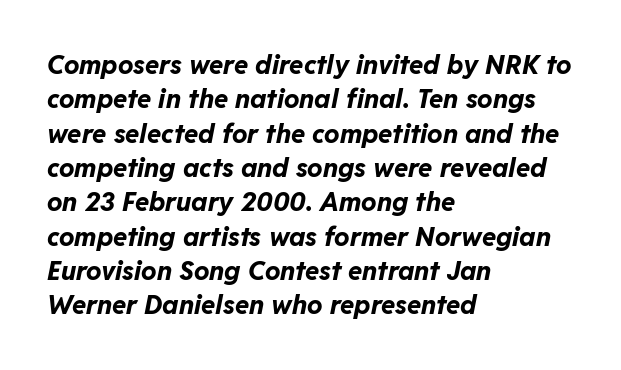
There is no visible air inserted between adjacent glyphs. Interline gaps are of average width in this sample. Is the block centered? No — it sits flush against the left margin. Does the lettering tilt? It does — this is italic.
